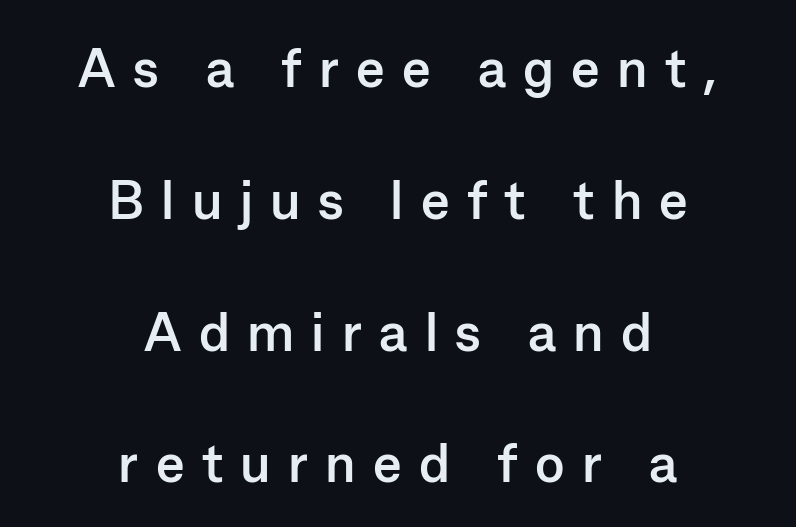
This sample uses a sans-serif face. The rendering uses natural spacing where letterforms have individual widths. Posture: upright roman. The baseline area is clear.
